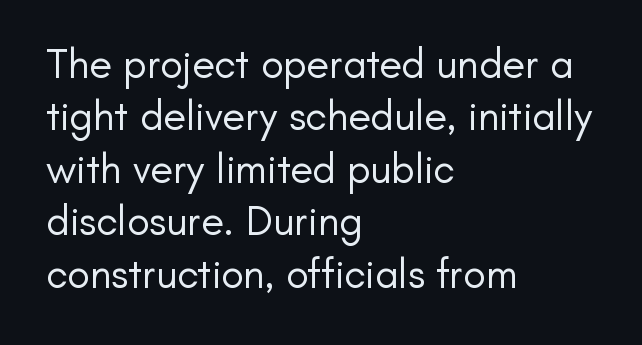
Observe the absence of serifs on each vertical stroke in this sample. No chunkiness to these letters — they're not bold. Is there any slant? The stems are plumb. These lines sit exactly where default settings would place them.
